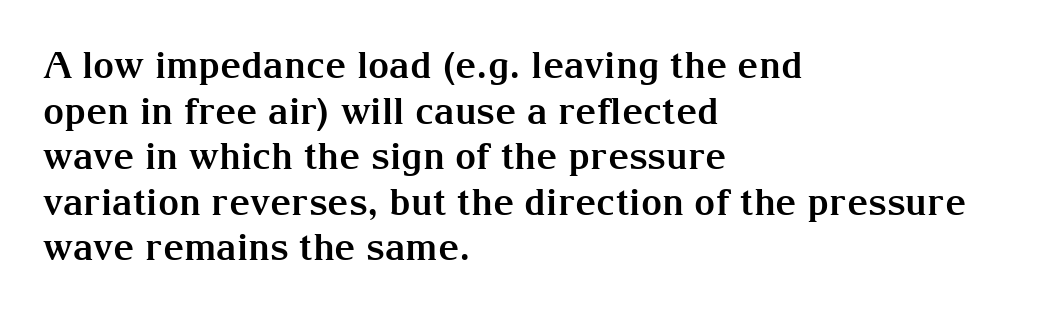
Q: Is the text bold? A: Yes.
Q: Is the text italic (slanted)? A: No, it is upright.
Q: Is the typeface a serif or a sans-serif typeface? A: Serif.
Q: Is the text underlined? A: No.
Q: How is the paragraph aligned? A: Left-aligned.
Q: Is the spacing between letters normal or unusually wide? A: Normal.
Q: Width (condensed, normal, or wide)? A: Normal.
Q: Stroke contrast? A: Medium.
Q: x-height? A: Medium.
Q: Monospaced? A: No.
